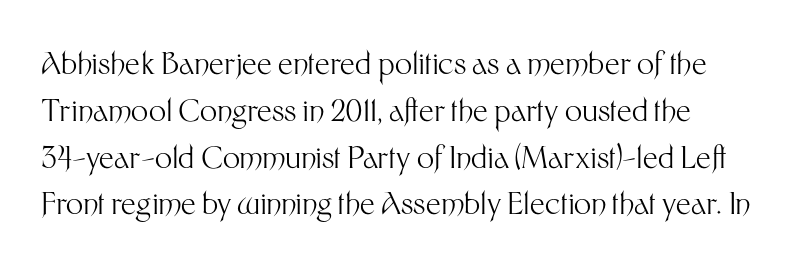
Q: Is the text bold? A: No.
Q: Is the text italic (slanted)? A: No, it is upright.
Q: Is the typeface a serif or a sans-serif typeface? A: Sans-serif.
Q: Is the text underlined? A: No.
Q: How is the paragraph aligned? A: Left-aligned.
Q: Is the spacing between letters normal or unusually wide? A: Normal.
Q: Is the spacing between lines tight, normal or loose? A: Normal.
Q: Width (condensed, normal, or wide)? A: Normal.
Q: Stroke contrast? A: Medium.
Q: x-height? A: Medium.
Q: Monospaced? A: No.
